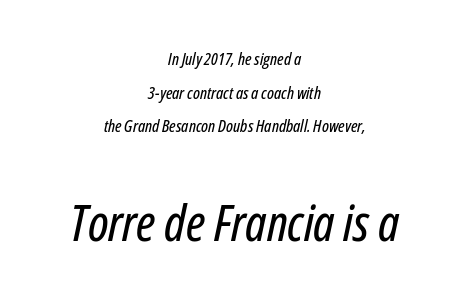
Q: Is the text italic (slanted)? A: Yes, it leans right by about 12 degrees.
Q: Is the text underlined? A: No.
Q: How is the paragraph aligned? A: Centered.
Q: Is the spacing between letters normal or unusually wide? A: Normal.
Q: Is the spacing between lines tight, normal or loose? A: Loose.
Q: Which block of text is set in a larger size, the first (top) or the second (bottom)? A: The second (bottom) one.
Q: Width (condensed, normal, or wide)? A: Condensed.
Q: Stroke contrast? A: Low.
Q: x-height? A: Medium.
Q: Monospaced? A: No.
